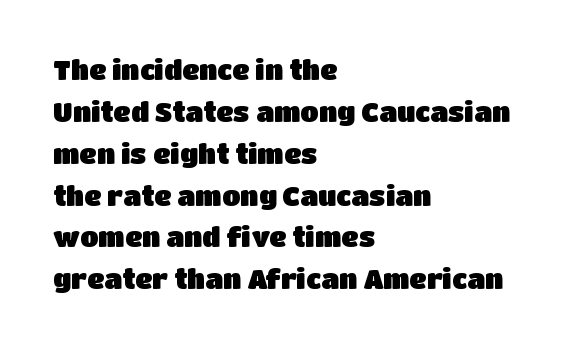
Decoration check: the copy has no underline. You can tell it's not italic because the verticals are truly vertical. Is the letter spacing exaggerated? No — it looks like the ordinary default. A classic flush-left, rag-right setting is used for this passage. Baseline-to-baseline distance is the conventional proportion of letter height.
